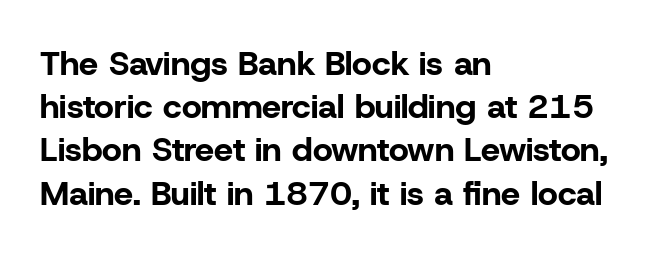
Q: Is the text bold? A: Yes.
Q: Is the text italic (slanted)? A: No, it is upright.
Q: Is the typeface a serif or a sans-serif typeface? A: Sans-serif.
Q: Is the text underlined? A: No.
Q: How is the paragraph aligned? A: Left-aligned.
Q: Is the spacing between letters normal or unusually wide? A: Normal.
Q: Is the spacing between lines tight, normal or loose? A: Normal.
Q: Width (condensed, normal, or wide)? A: Normal.
Q: Stroke contrast? A: Low.
Q: x-height? A: Medium.
Q: Monospaced? A: No.
